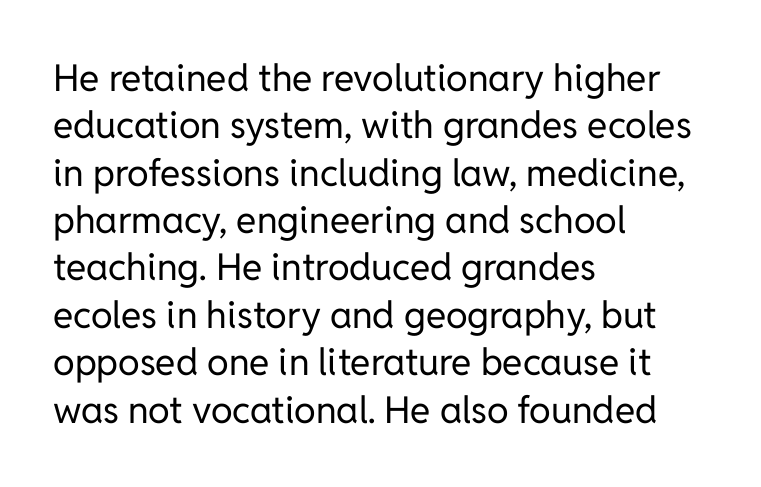
The image shows 37 px regular-weight sans-serif type, upright; set left-aligned, normal line spacing (1.28x), normal letter spacing, not underlined; low stroke contrast and a medium x-height.
